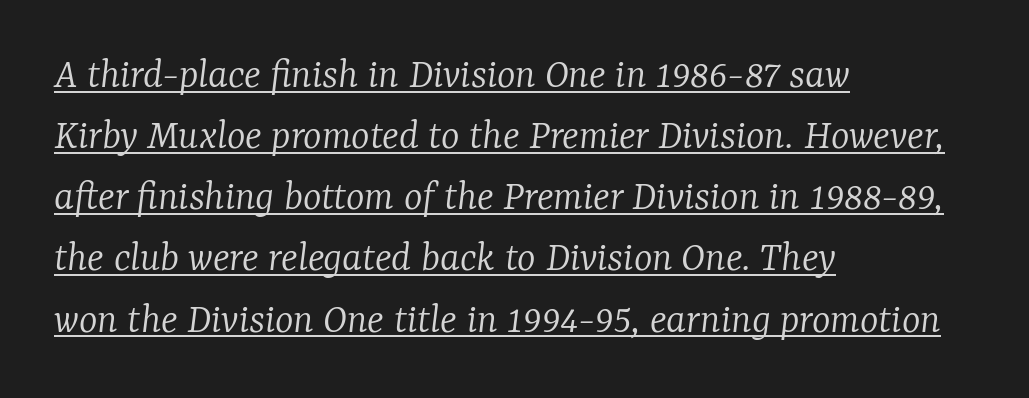
Q: Is the text bold? A: No.
Q: Is the text italic (slanted)? A: Yes, it leans right by about 7 degrees.
Q: Is the typeface a serif or a sans-serif typeface? A: Serif.
Q: Is the text underlined? A: Yes.
Q: How is the paragraph aligned? A: Left-aligned.
Q: Is the spacing between letters normal or unusually wide? A: Normal.
Q: Is the spacing between lines tight, normal or loose? A: Normal.
Q: Width (condensed, normal, or wide)? A: Normal.
Q: Stroke contrast? A: Low.
Q: x-height? A: Medium.
Q: Monospaced? A: No.
